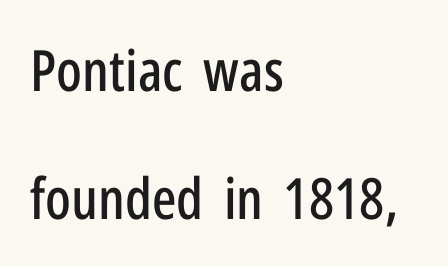
The image shows 57 px condensed sans-serif type, upright; set left-aligned, loose line spacing (2.24x), normal letter spacing, not underlined; low stroke contrast and a medium x-height.
